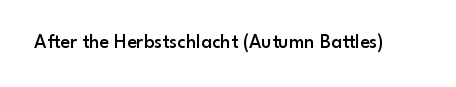
{"italic": "no", "bold": "semi", "underline": "no", "letter_spacing": "normal", "letter_spacing_em": 0.0, "glyph_px": 20}
